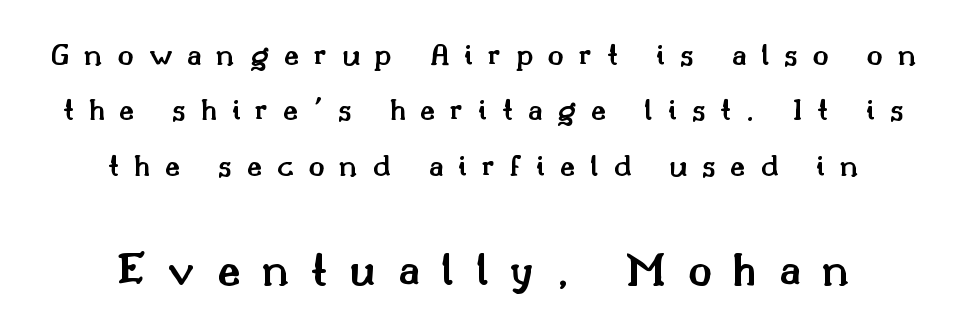
{"serif": "yes", "italic": "no", "bold": "semi", "weight": "semibold", "width": "normal", "stroke_contrast": "medium", "x_height": "small", "monospaced": "no", "underline": "no", "align": "center", "line_spacing": "normal", "line_spacing_ratio": 1.68, "letter_spacing": "wide", "letter_spacing_em": 0.45, "larger_block": "second", "size_ratio": 1.48, "glyph_px": 49}
